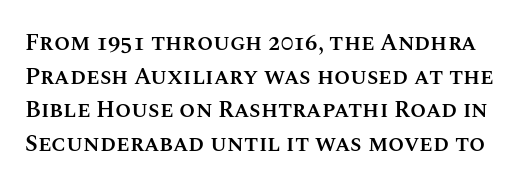
The image shows 23 px text type, upright; set normal line spacing (1.46x), normal letter spacing, not underlined.
